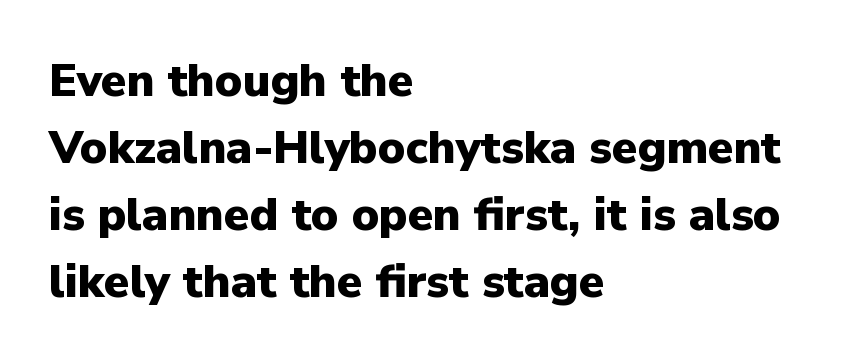
{"serif": "no", "italic": "no", "bold": "yes", "weight": "heavy", "width": "normal", "stroke_contrast": "low", "x_height": "medium", "monospaced": "no", "underline": "no", "align": "left", "line_spacing": "normal", "line_spacing_ratio": 1.46, "letter_spacing": "normal", "letter_spacing_em": 0.0, "glyph_px": 46}
